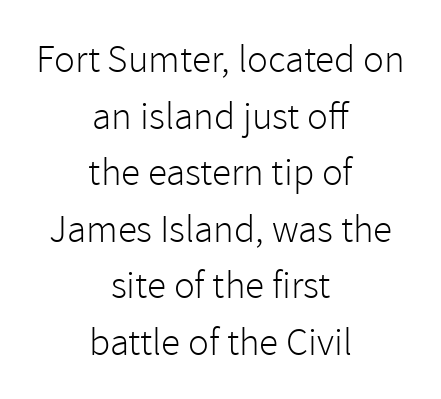
Q: Is the text bold? A: No.
Q: Is the text italic (slanted)? A: No, it is upright.
Q: Is the typeface a serif or a sans-serif typeface? A: Sans-serif.
Q: Is the text underlined? A: No.
Q: How is the paragraph aligned? A: Centered.
Q: Is the spacing between letters normal or unusually wide? A: Normal.
Q: Is the spacing between lines tight, normal or loose? A: Normal.
Q: Width (condensed, normal, or wide)? A: Normal.
Q: x-height? A: Medium.
Q: Monospaced? A: No.
